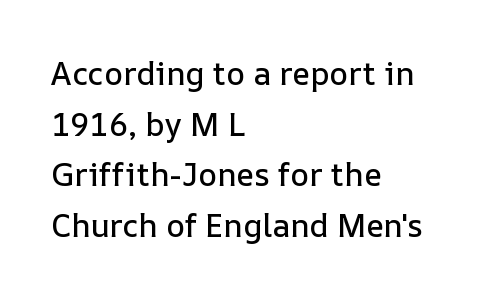
{"italic": "no", "width": "normal", "stroke_contrast": "low", "x_height": "medium", "monospaced": "no", "underline": "no", "align": "left", "line_spacing": "normal", "line_spacing_ratio": 1.58, "letter_spacing": "normal", "letter_spacing_em": 0.0, "glyph_px": 32}
